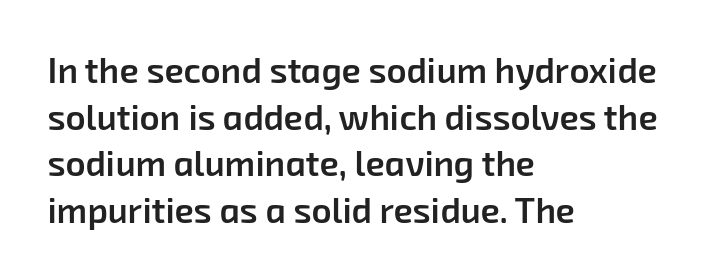
Honestly, the letter spacing is just normal — you wouldn't notice it. Set as a demibold, roughly 600 on the weight scale. Which margin do the lines hug? The left one — the right edge is uneven. Each letter's strokes conclude bluntly, with no projecting serifs. Each row of text sits above clean, open space. The rows are spaced the way most documents space them.
